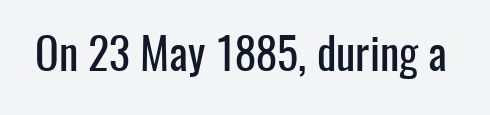
{"serif": "no", "italic": "no", "width": "condensed", "stroke_contrast": "low", "x_height": "medium", "monospaced": "no", "underline": "no", "letter_spacing": "normal", "letter_spacing_em": 0.0, "glyph_px": 44}
